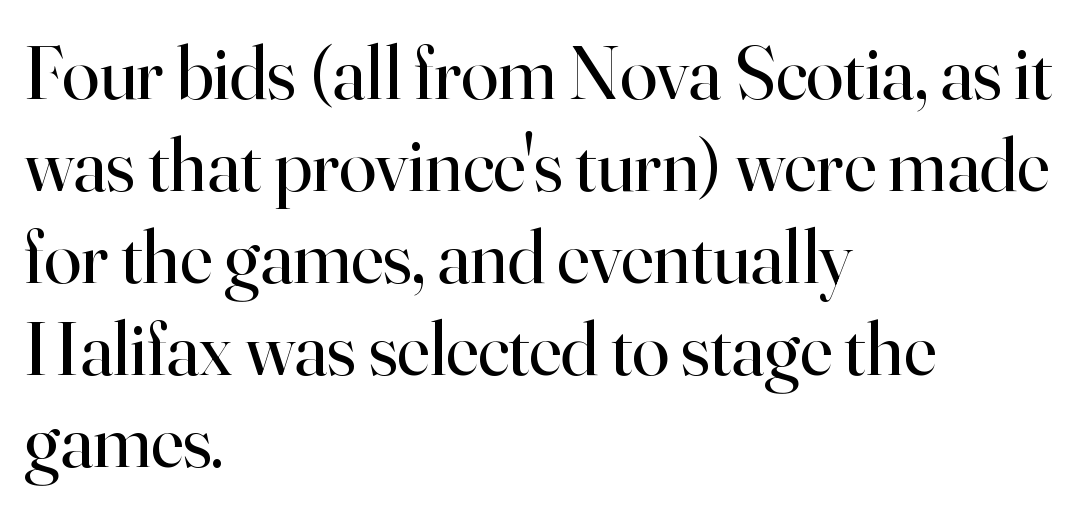
Horizontal alignment here is leftward, the default for most running prose. Character widths vary here, with narrow letters taking less room than wide ones. Is the letter spacing exaggerated? No — it looks like the ordinary default. The type family on display is of the serif kind. Unbolded letterforms with no extra heft.
